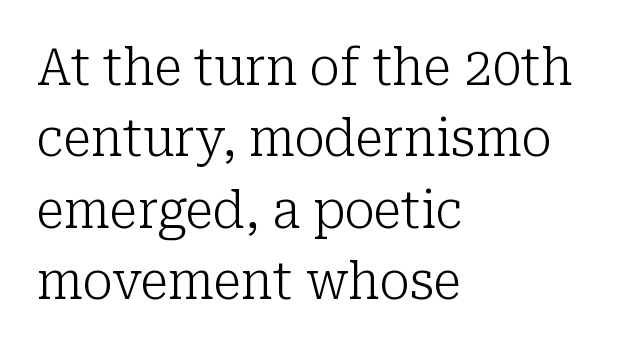
A typesetter would label this face a serif. In CSS terms this would be text-align: left. Each row of text sits above clean, open space. Ink coverage per letter is moderate at most. The passage shown is typed in a proportional face where columns would drift. These lines sit exactly where default settings would place them.
